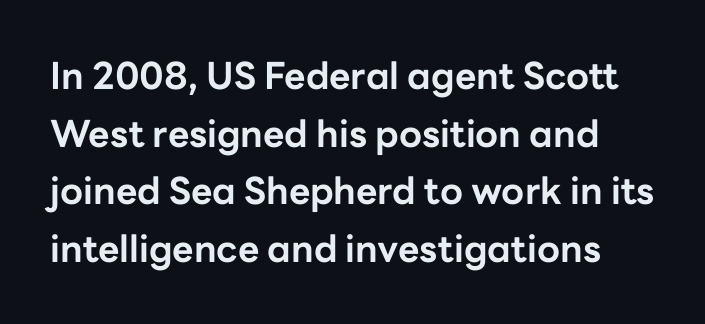
The image shows 37 px bold sans-serif type, upright; set normal line spacing (1.56x), normal letter spacing, not underlined; low stroke contrast and a medium x-height.
